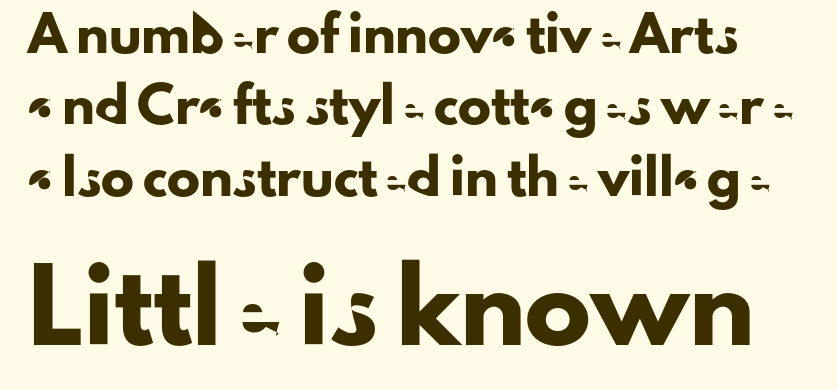
Does the type have serifs? No, each stem ends abruptly. Students, note that the glyphs here touch the page at normal intervals. Bare-footed words on every line. Think of a printed novel: that variable character pitch is what you see here. Here the second block reads like a headline and the first like body copy. In terms of leading, this rendering errs on the spacious side.
